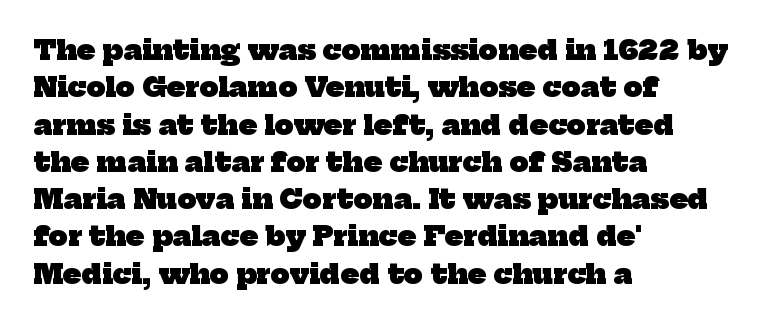
Q: Is the text bold? A: Yes.
Q: Is the text underlined? A: No.
Q: How is the paragraph aligned? A: Left-aligned.
Q: Is the spacing between letters normal or unusually wide? A: Normal.
Q: Is the spacing between lines tight, normal or loose? A: Normal.
